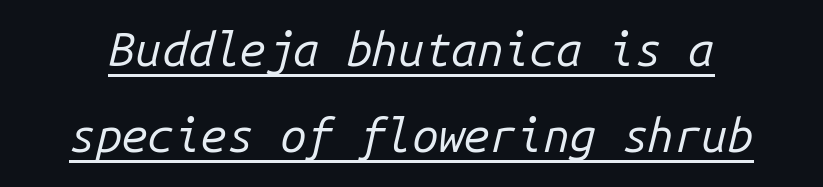
{"italic": "yes", "lean": "right", "slant_degrees": 14, "bold": "no", "weight": "regular", "width": "normal", "stroke_contrast": "low", "x_height": "medium", "monospaced": "yes", "underline": "yes", "line_spacing_ratio": 1.84, "letter_spacing": "normal", "letter_spacing_em": 0.0, "glyph_px": 47}
